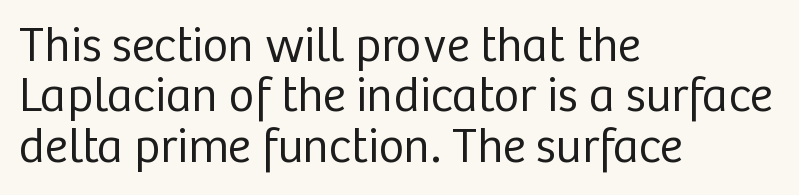
The image shows 49 px regular-weight sans-serif type, upright; set left-aligned, tight line spacing (1.03x), normal letter spacing, not underlined; low stroke contrast and a medium x-height.
